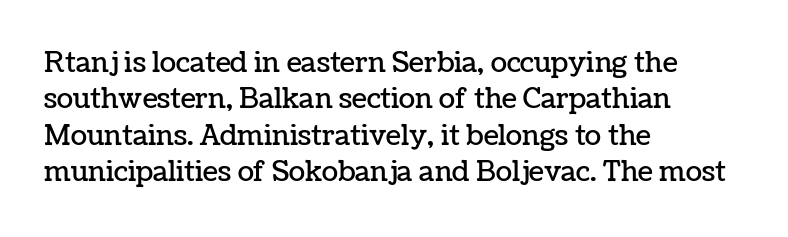
The image shows 27 px text type, upright; set left-aligned, normal line spacing (1.35x), normal letter spacing, not underlined.
